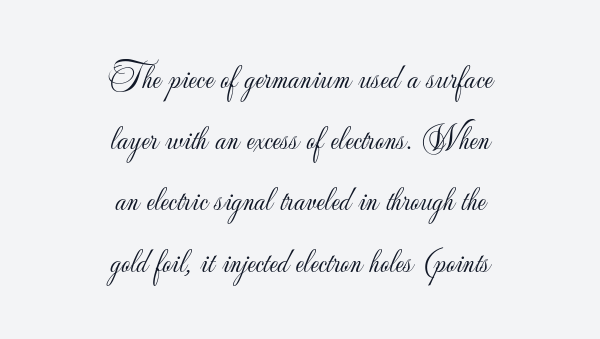
Observe the absence of serifs on each vertical stroke in this sample. These lines stack symmetrically, like a column narrowing and widening about its center. No word sits above an underline. Each stroke keeps to a modest, everyday thickness or less. The rendering keeps characters at their native spacing.
